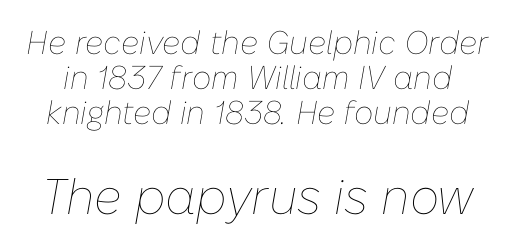
{"italic": "yes", "lean": "right", "slant_degrees": 10, "bold": "no", "weight": "thin", "width": "normal", "stroke_contrast": "low", "x_height": "medium", "monospaced": "no", "underline": "no", "line_spacing": "tight", "line_spacing_ratio": 1.06, "letter_spacing": "normal", "letter_spacing_em": 0.0, "larger_block": "second", "size_ratio": 1.52, "glyph_px": 50}
